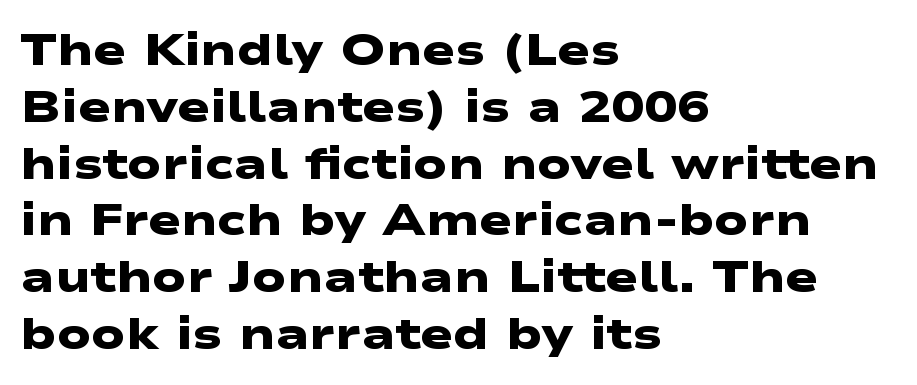
The image shows 44 px heavy, wide sans-serif type; set left-aligned, normal line spacing (1.29x), normal letter spacing, not underlined; low stroke contrast and a medium x-height.
